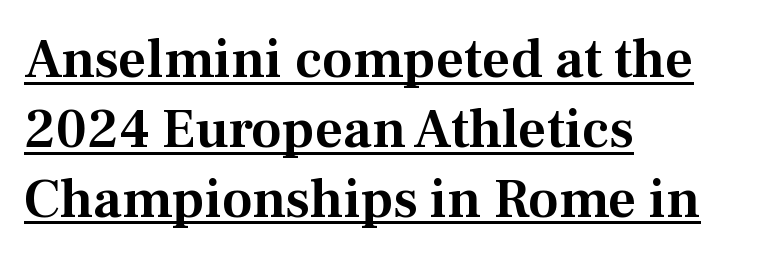
The image shows 55 px serif type, upright; set left-aligned, normal line spacing (1.27x), normal letter spacing, underlined; medium stroke contrast and a medium x-height.
